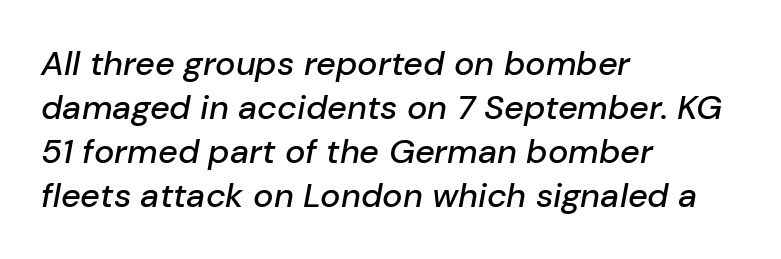
Q: Is the text italic (slanted)? A: Yes, it leans right by about 10 degrees.
Q: Is the text underlined? A: No.
Q: How is the paragraph aligned? A: Left-aligned.
Q: Is the spacing between letters normal or unusually wide? A: Normal.
Q: Is the spacing between lines tight, normal or loose? A: Normal.
Q: Width (condensed, normal, or wide)? A: Normal.
Q: Stroke contrast? A: Low.
Q: x-height? A: Medium.
Q: Monospaced? A: No.
